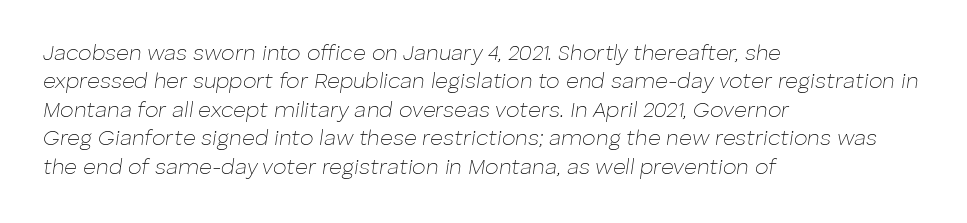
{"italic": "yes", "lean": "right", "slant_degrees": 8, "bold": "no", "underline": "no", "align": "left", "line_spacing": "normal", "line_spacing_ratio": 1.29, "letter_spacing": "normal", "letter_spacing_em": 0.0, "glyph_px": 22}
